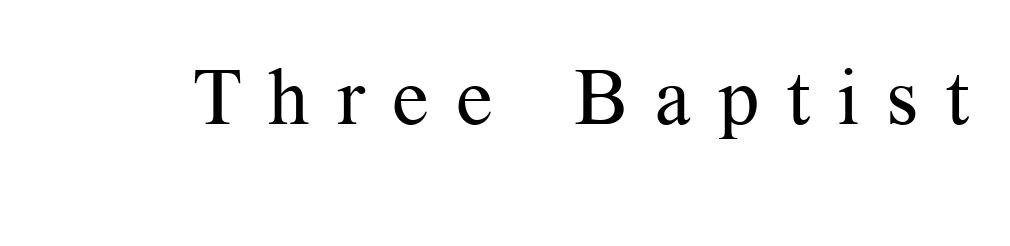
{"serif": "yes", "italic": "no", "bold": "no", "weight": "regular", "width": "normal", "stroke_contrast": "medium", "x_height": "medium", "monospaced": "no", "underline": "no", "letter_spacing": "wide", "letter_spacing_em": 0.34, "glyph_px": 80}
